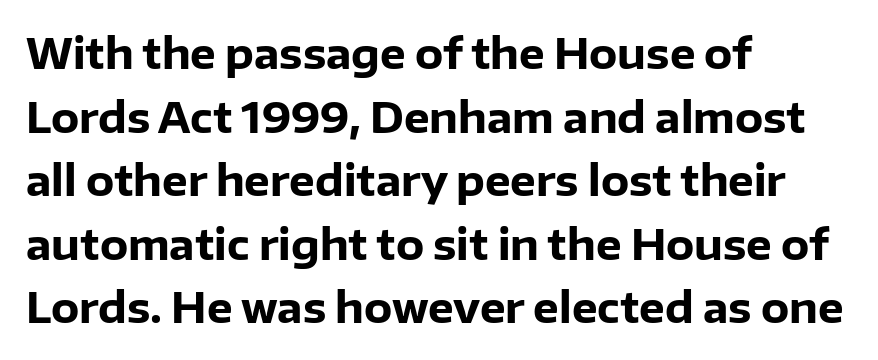
Spacing between characters is what you'd get straight out of the box. Posture: vertical. Notice how thick the strokes are: this is what a full bold looks like. The setting favours the left margin, as ordinary paragraphs usually do. The face used here is a sans, in the tradition of grotesques and geometrics.
